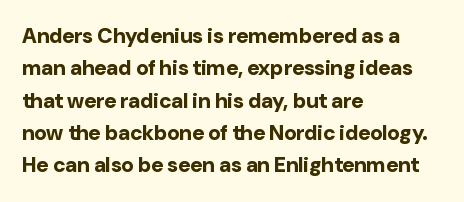
Q: Is the text bold? A: Yes.
Q: Is the text italic (slanted)? A: No, it is upright.
Q: Is the text underlined? A: No.
Q: How is the paragraph aligned? A: Left-aligned.
Q: Is the spacing between letters normal or unusually wide? A: Normal.
Q: Is the spacing between lines tight, normal or loose? A: Normal.
